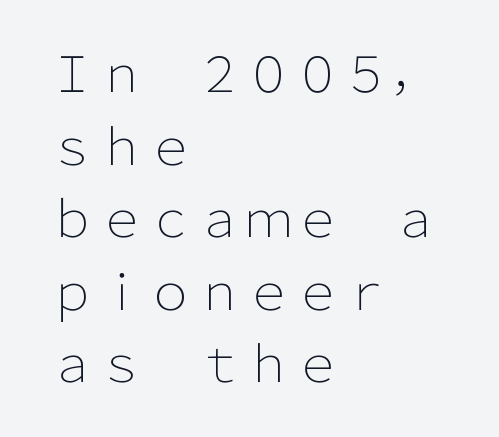
Baseline-to-baseline distance is the conventional proportion of letter height. Italic? Not at all — the glyphs are vertical. Unmarked baselines from the first word to the last. The tracking reads as untouched default to a designer's eye. Does the type have serifs? No, each stem ends abruptly. The face used here is proportionally spaced, like ordinary book or web type.
